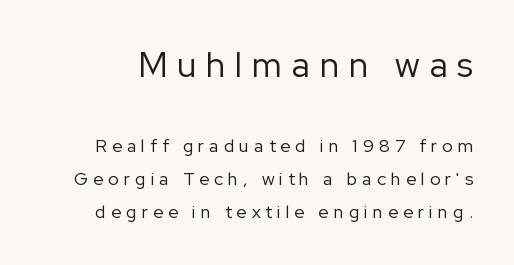
{"serif": "no", "italic": "no", "bold": "no", "weight": "regular", "width": "normal", "stroke_contrast": "low", "x_height": "medium", "monospaced": "no", "underline": "no", "line_spacing_ratio": 1.83, "letter_spacing": "wide", "letter_spacing_em": 0.28, "larger_block": "first", "size_ratio": 1.94, "glyph_px": 35}
